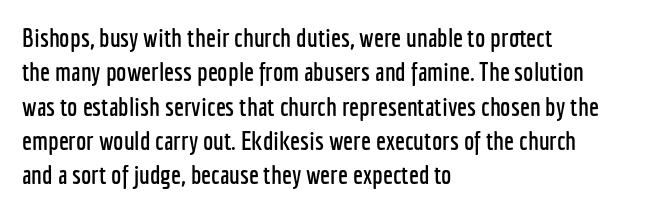
The image shows 26 px text type, upright; set left-aligned, normal line spacing (1.32x), normal letter spacing, not underlined.
